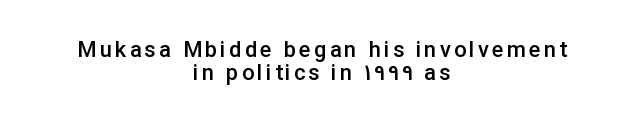
The image shows 22 px text type, upright; set centered, tight line spacing (1.03x), not underlined.
